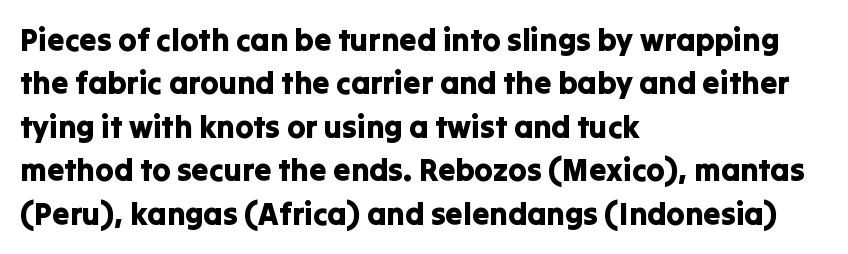
{"serif": "no", "italic": "no", "width": "normal", "stroke_contrast": "low", "x_height": "medium", "monospaced": "no", "underline": "no", "align": "left", "line_spacing": "normal", "line_spacing_ratio": 1.4, "letter_spacing": "normal", "letter_spacing_em": 0.0, "glyph_px": 31}
